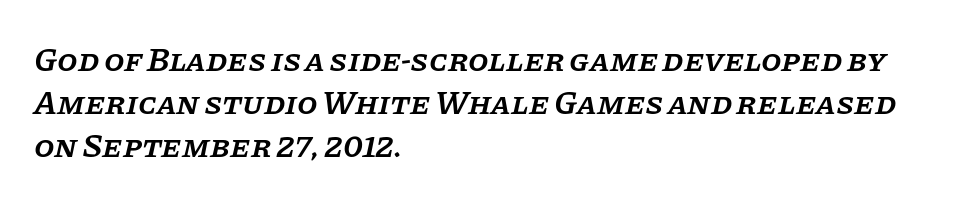
Spacing verdict: proportional, widths tailored to each character. Short and long lines alike share a common starting point at left. A bare baseline throughout the passage. The letters carry serifs — small finishing strokes at the ends of their stems. What's the leading like? Ordinary, nothing unusual. You could call the tracking neutral — neither tight nor loose.
